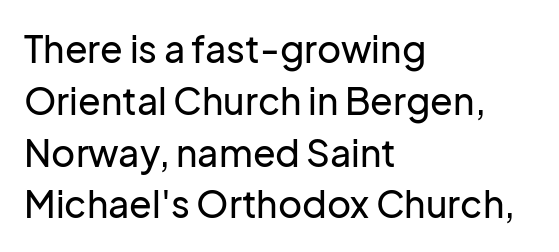
The image shows 37 px sans-serif type, upright; set left-aligned, normal line spacing (1.4x), normal letter spacing, not underlined; low stroke contrast and a medium x-height.
